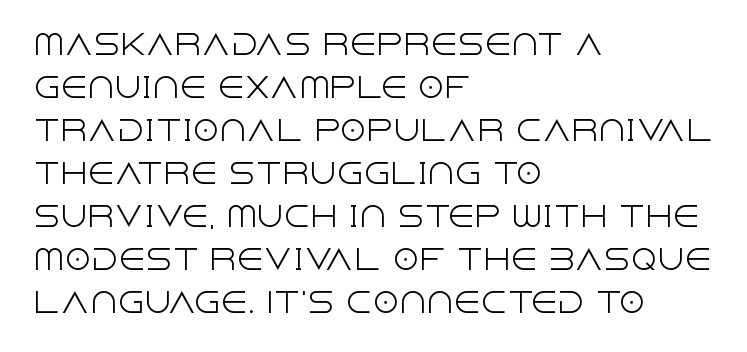
{"italic": "no", "bold": "no", "underline": "no", "align": "left", "line_spacing": "normal", "line_spacing_ratio": 1.59, "letter_spacing": "normal", "letter_spacing_em": 0.0, "glyph_px": 27}
